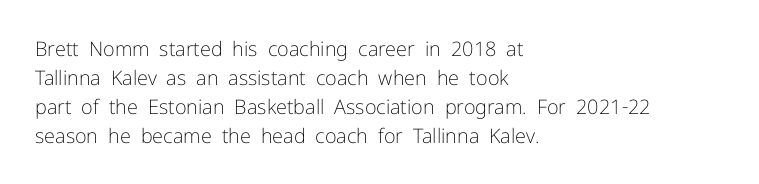
Q: Is the text bold? A: No.
Q: Is the text italic (slanted)? A: No, it is upright.
Q: Is the text underlined? A: No.
Q: How is the paragraph aligned? A: Left-aligned.
Q: Is the spacing between letters normal or unusually wide? A: Normal.
Q: Is the spacing between lines tight, normal or loose? A: Normal.
